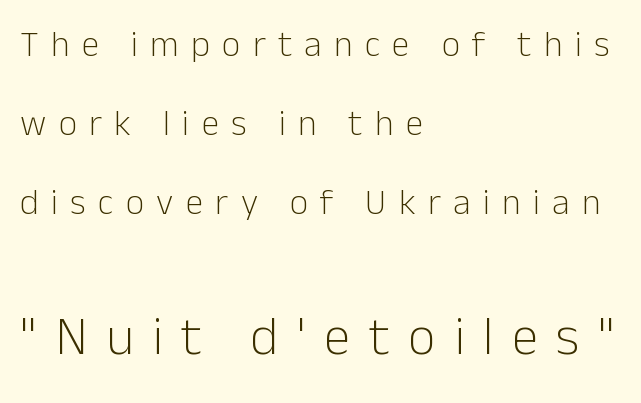
The image shows 54 px light sans-serif type, upright; set left-aligned, loose line spacing (2.19x), unusually wide letter spacing (+0.34 em), not underlined; the second (bottom) block is 1.5x larger; low stroke contrast and a medium x-height.
